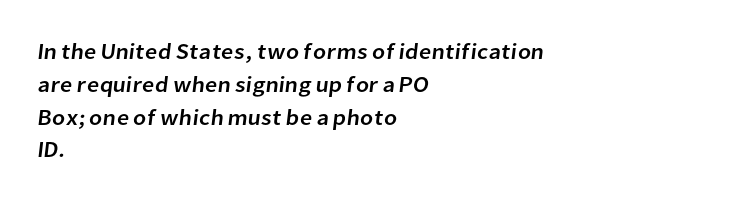
{"underline": "no", "align": "left", "line_spacing": "normal", "line_spacing_ratio": 1.49, "letter_spacing": "normal", "letter_spacing_em": 0.0, "glyph_px": 22}
